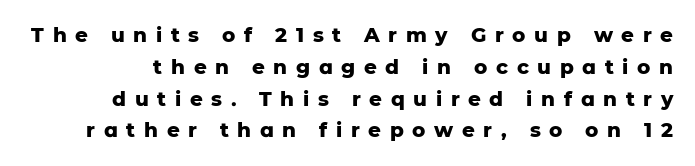
Heft: maximum for text — a bold. The passage shown stacks its lines at a standard gap. Loose tracking; the words dissolve into strings of separated letters. Check the space under the baseline: it is left empty.
